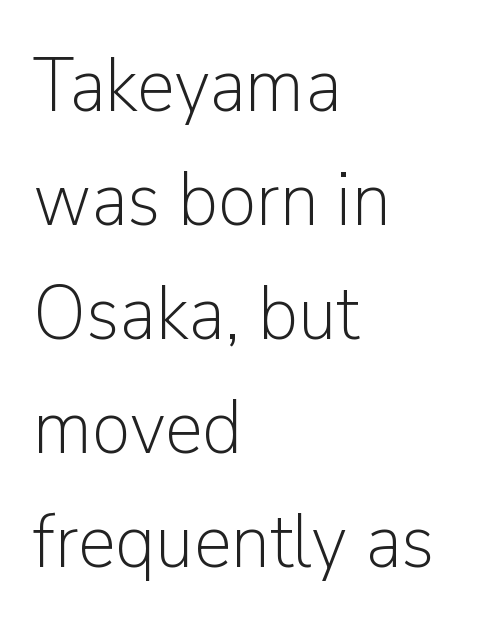
The image shows 77 px light sans-serif type, upright; set left-aligned, normal line spacing (1.48x), normal letter spacing, not underlined; low stroke contrast and a medium x-height.
